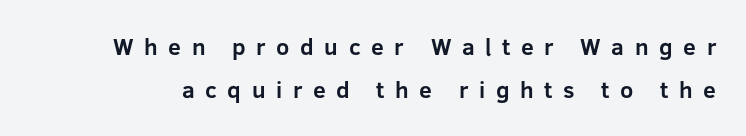
The image shows 23 px bold type, upright; set line spacing 1.89x, unusually wide letter spacing (+0.46 em), not underlined.
